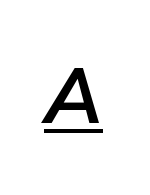
The image shows 78 px semibold type, italic (leaning right); set normal letter spacing, underlined; low stroke contrast and a medium x-height.
